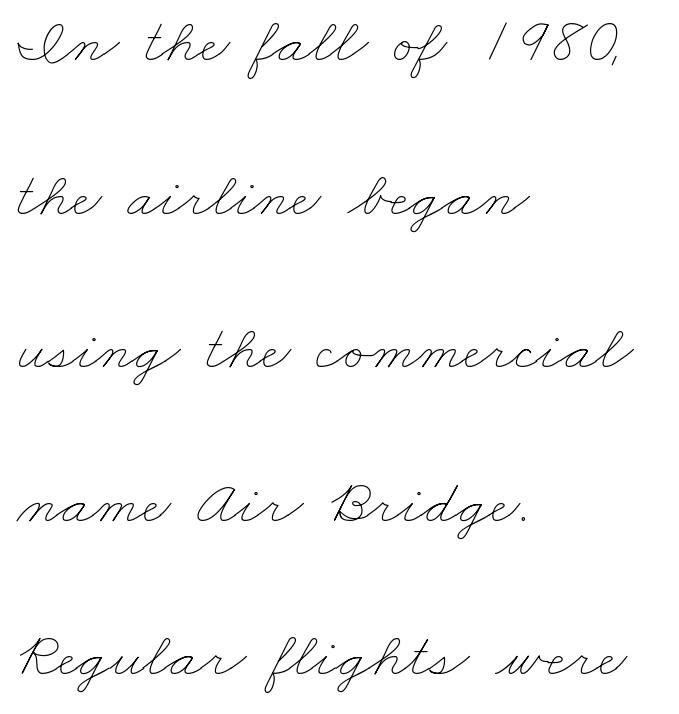
Q: Is the text bold? A: No.
Q: Is the text underlined? A: No.
Q: How is the paragraph aligned? A: Left-aligned.
Q: Is the spacing between letters normal or unusually wide? A: Normal.
Q: Is the spacing between lines tight, normal or loose? A: Loose.
Q: Width (condensed, normal, or wide)? A: Wide.
Q: Stroke contrast? A: Low.
Q: x-height? A: Small.
Q: Monospaced? A: No.
